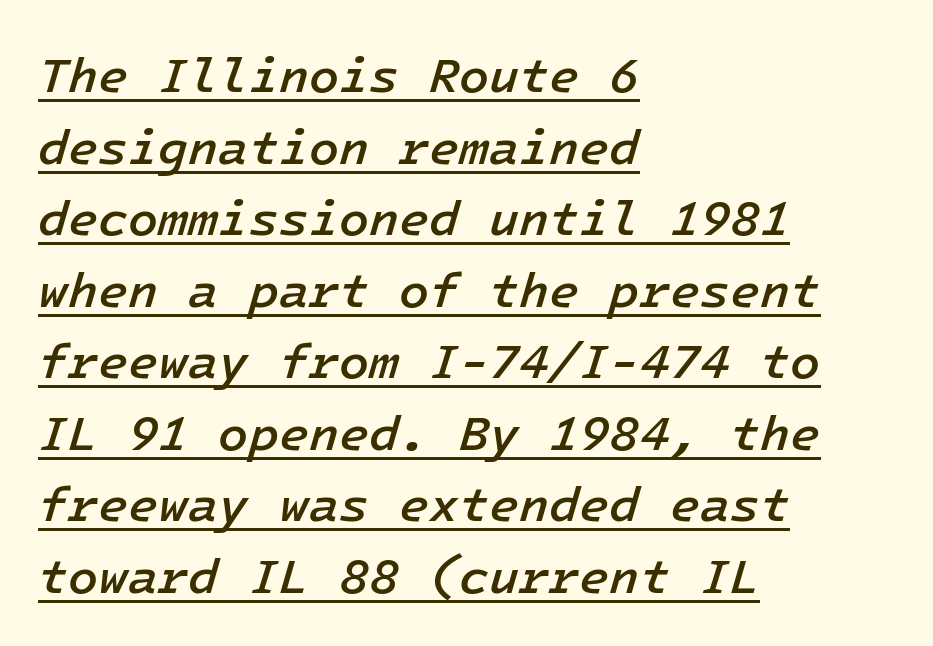
Q: Is the text bold? A: Semi-bold.
Q: Is the text italic (slanted)? A: Yes, it leans right by about 16 degrees.
Q: Is the text underlined? A: Yes.
Q: How is the paragraph aligned? A: Left-aligned.
Q: Is the spacing between letters normal or unusually wide? A: Normal.
Q: Is the spacing between lines tight, normal or loose? A: Normal.
Q: Width (condensed, normal, or wide)? A: Normal.
Q: Stroke contrast? A: Low.
Q: x-height? A: Medium.
